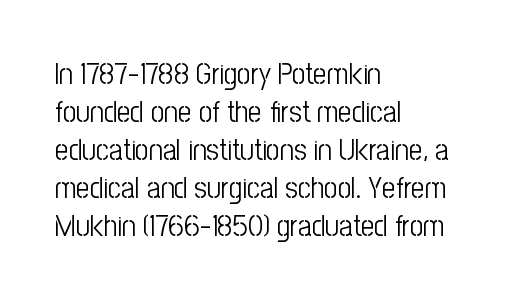
Q: Is the text bold? A: No.
Q: Is the text italic (slanted)? A: No, it is upright.
Q: Is the typeface a serif or a sans-serif typeface? A: Sans-serif.
Q: Is the text underlined? A: No.
Q: How is the paragraph aligned? A: Left-aligned.
Q: Is the spacing between letters normal or unusually wide? A: Normal.
Q: Is the spacing between lines tight, normal or loose? A: Normal.
Q: Width (condensed, normal, or wide)? A: Condensed.
Q: Stroke contrast? A: Low.
Q: x-height? A: Medium.
Q: Monospaced? A: No.
